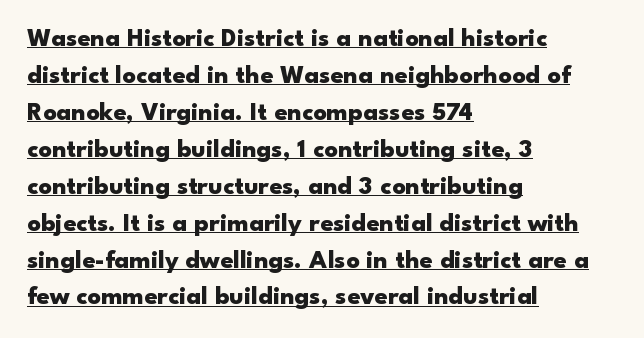
This sample uses plain, unmodified letter spacing. The words here are underlined. Compared with a centered layout, this one pins lines to the left instead. Strokes here are thick enough to call this a true bold. Does the lettering tilt? It doesn't — this is upright.
